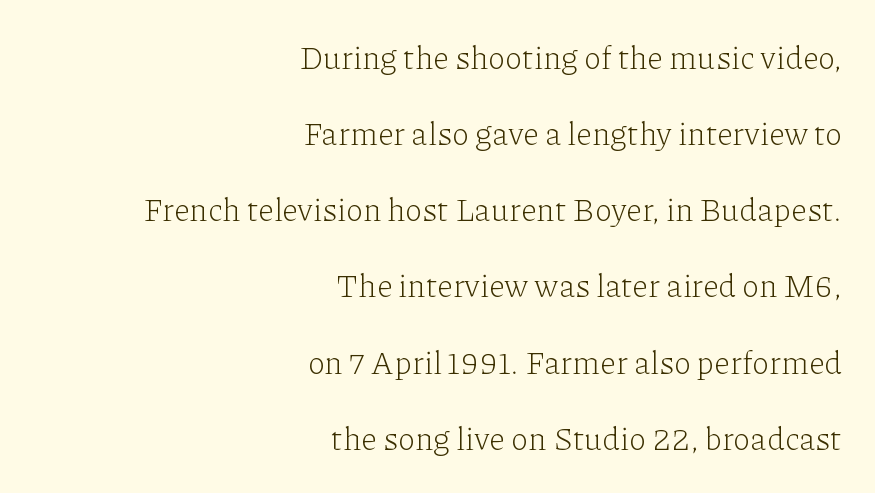
The image shows 32 px light serif type, upright; set right-aligned, loose line spacing (2.38x), normal letter spacing, not underlined; low stroke contrast and a medium x-height.
